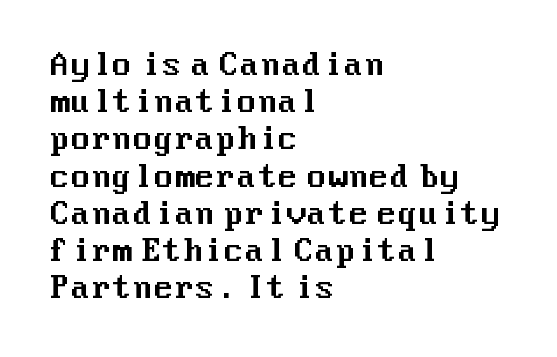
Ordinary non-slanted type is in use. The typesetter chose a ragged-right arrangement here. The typeface chosen for these lines omits serifs. Underlining? Definitely not there.
